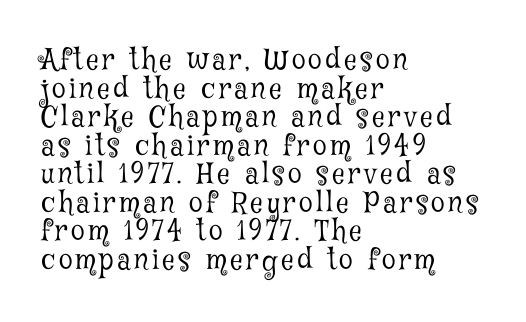
If you drew a ruler down the left edge, every line would touch it. The typesetting does not lean heavy: it is not bold. Varying glyph widths throughout — classic text-font behaviour. The lettering stays uniformly vertical, giving the passage a roman look. Check under the words: just untouched page. A serif font was chosen for this passage.
